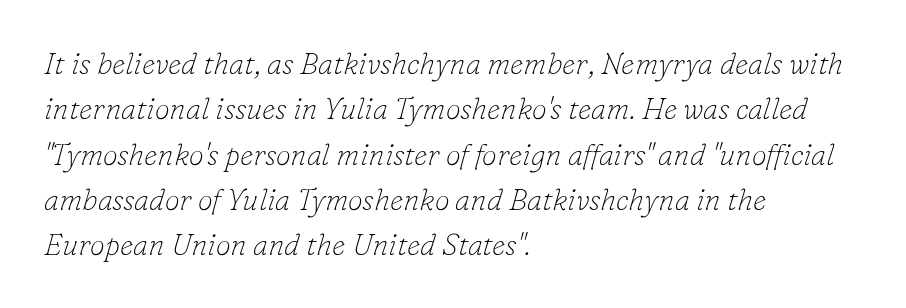
Quick note: interline space is typical. The zone under the glyphs is completely vacant. It's the slanting kind of type. The type is set solid horizontally, with unmodified tracking. What kind of face is this? One with serifs. Character widths vary here, with narrow letters taking less room than wide ones.
